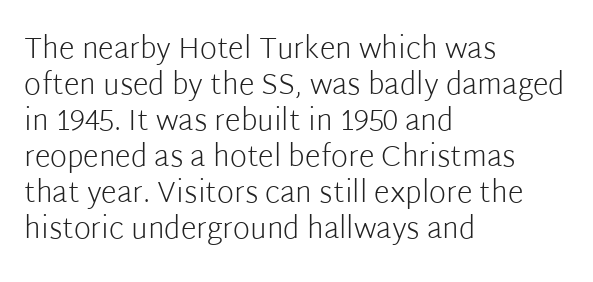
{"serif": "no", "italic": "no", "bold": "no", "weight": "light", "width": "normal", "stroke_contrast": "low", "x_height": "medium", "monospaced": "no", "underline": "no", "align": "left", "line_spacing_ratio": 1.24, "letter_spacing": "normal", "letter_spacing_em": 0.0, "glyph_px": 29}
